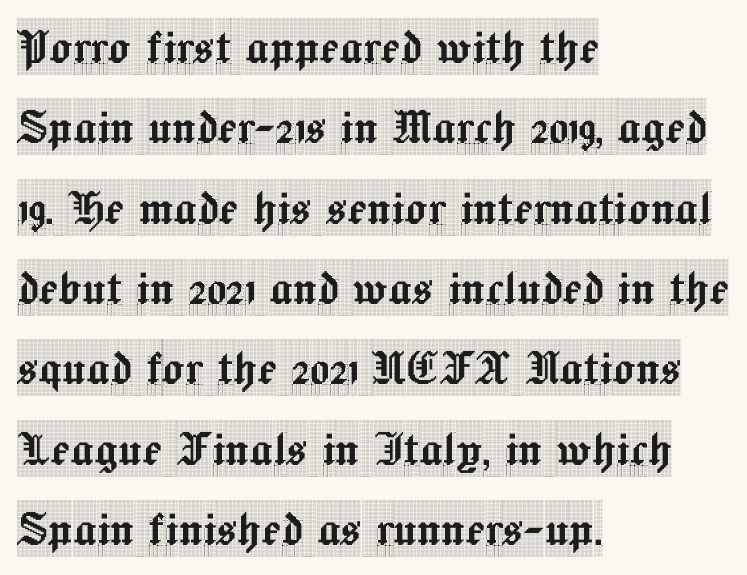
{"serif": "yes", "italic": "no", "width": "condensed", "x_height": "large", "monospaced": "no", "underline": "no", "align": "left", "line_spacing": "normal", "line_spacing_ratio": 1.41, "letter_spacing": "normal", "letter_spacing_em": 0.0, "glyph_px": 57}
